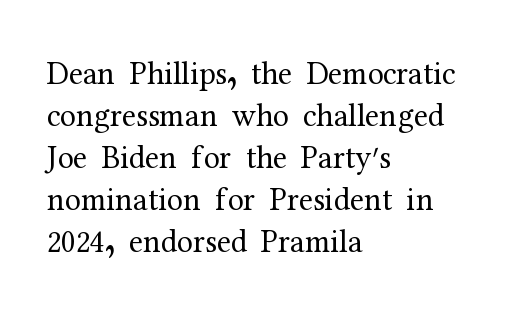
The image shows 32 px regular-weight serif type, upright; set left-aligned, normal line spacing (1.31x), normal letter spacing, not underlined; medium stroke contrast and a medium x-height.
